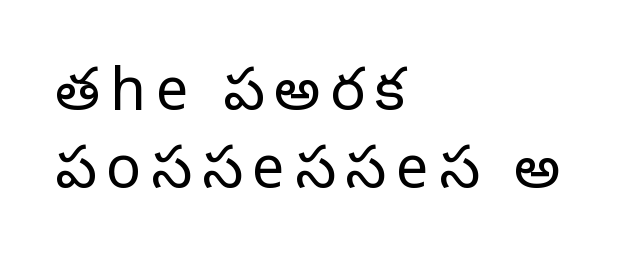
Q: Is the text bold? A: No.
Q: Is the text italic (slanted)? A: No, it is upright.
Q: Is the typeface a serif or a sans-serif typeface? A: Sans-serif.
Q: Is the text underlined? A: No.
Q: How is the paragraph aligned? A: Left-aligned.
Q: Is the spacing between lines tight, normal or loose? A: Normal.
Q: Width (condensed, normal, or wide)? A: Normal.
Q: Stroke contrast? A: Low.
Q: x-height? A: Medium.
Q: Monospaced? A: No.
